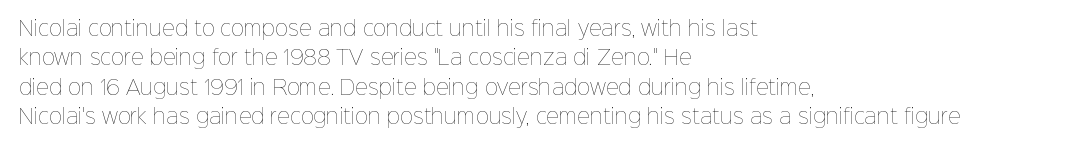
Look at the tracking — it's just the regular setting, nothing added. This sample keeps an unexceptional amount of space between lines. A typesetter would mark this as roman, not italic. Each row of text sits above clean, open space. Ink coverage per letter is moderate at most. This rendering uses left alignment, leaving the right contour irregular.
